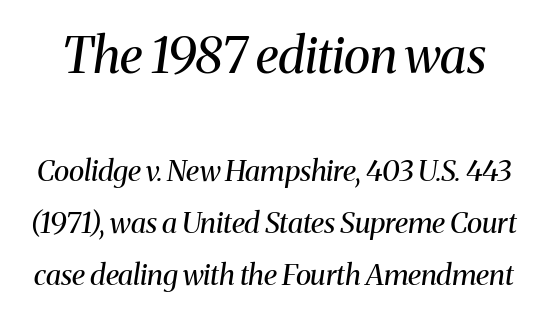
Q: Is the text bold? A: No.
Q: Is the text italic (slanted)? A: Yes, it leans right by about 8 degrees.
Q: Is the typeface a serif or a sans-serif typeface? A: Serif.
Q: Is the text underlined? A: No.
Q: Is the spacing between letters normal or unusually wide? A: Normal.
Q: Which block of text is set in a larger size, the first (top) or the second (bottom)? A: The first (top) one.
Q: Width (condensed, normal, or wide)? A: Normal.
Q: Stroke contrast? A: Medium.
Q: x-height? A: Medium.
Q: Monospaced? A: No.
